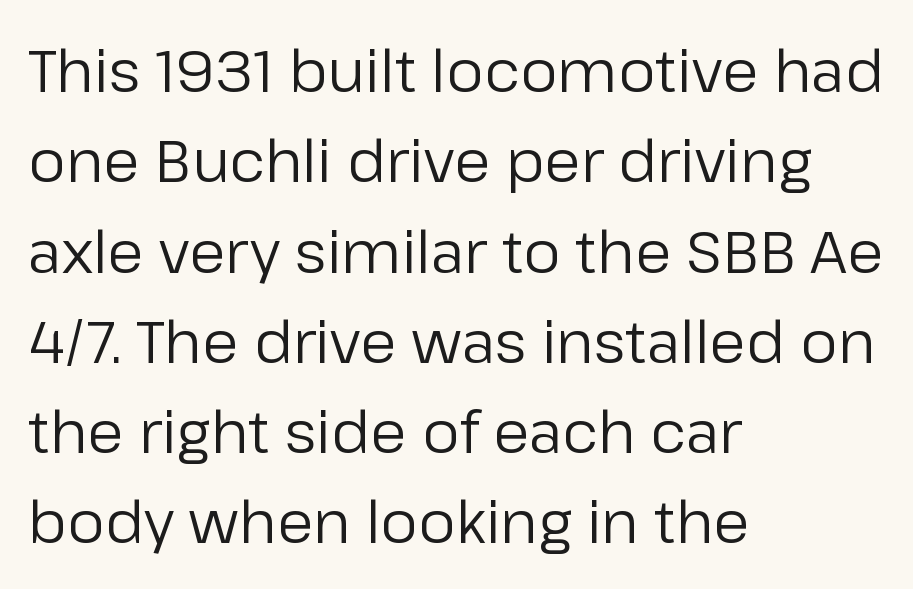
{"serif": "no", "italic": "no", "bold": "no", "weight": "regular", "width": "normal", "stroke_contrast": "low", "x_height": "medium", "monospaced": "no", "underline": "no", "align": "left", "line_spacing": "normal", "line_spacing_ratio": 1.53, "letter_spacing": "normal", "letter_spacing_em": 0.0, "glyph_px": 59}
